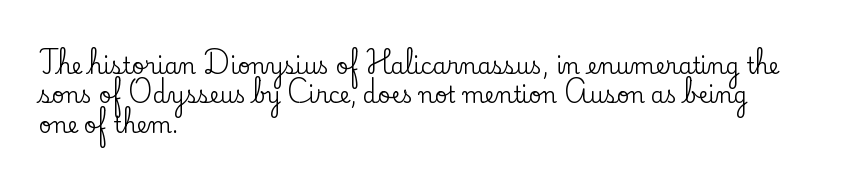
Reading down the block, your eye returns to a fixed left position each line. The type sits square on the baseline with zero lean. The space directly below the letters is spotless. Notice how descenders clear the ascenders below comfortably — that's standard leading. Each word holds together tightly as a unit, with standard inter-letter gaps.
